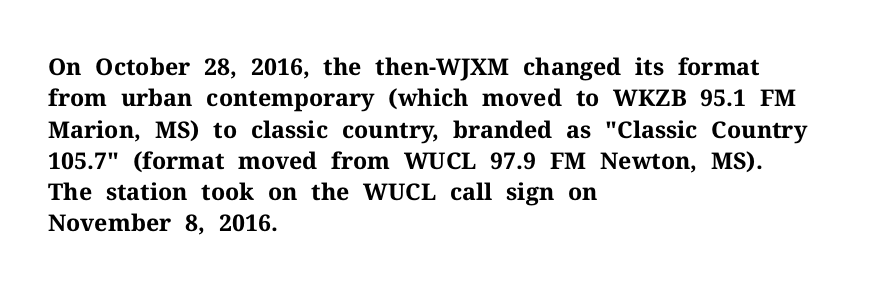
{"italic": "no", "bold": "yes", "underline": "no", "align": "left", "line_spacing": "normal", "line_spacing_ratio": 1.36, "letter_spacing": "normal", "letter_spacing_em": 0.0, "glyph_px": 23}
